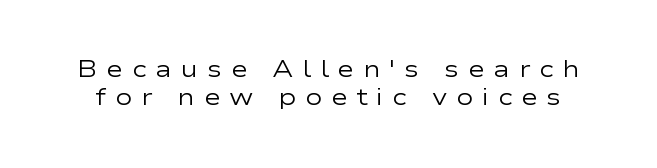
{"italic": "no", "bold": "no", "underline": "no", "line_spacing_ratio": 1.22, "letter_spacing": "wide", "letter_spacing_em": 0.38, "glyph_px": 23}
